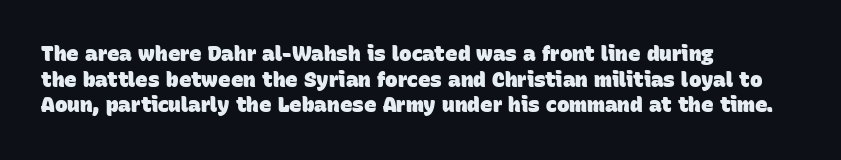
Does extra space separate the letters? No, they use regular spacing. The rendering anchors every line to the left-hand side. The baseline area is clear. Heavy-handed strokes throughout: this text is bold.
